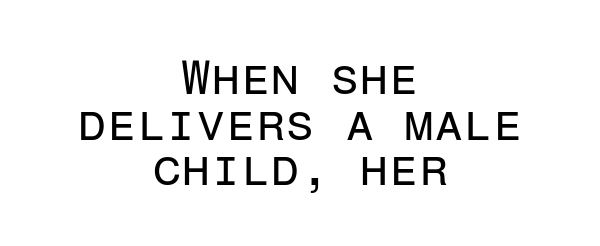
The image shows 48 px regular-weight sans-serif type, upright, monospaced; set centered, tight line spacing (0.95x), normal letter spacing, not underlined; low stroke contrast and a medium x-height.
